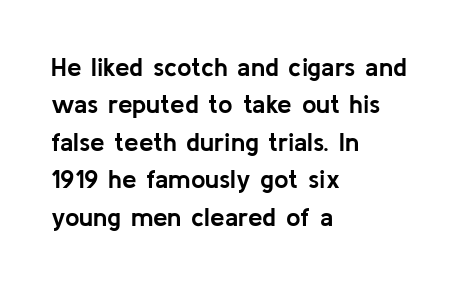
The image shows 26 px bold type, upright; set left-aligned, normal line spacing (1.44x), normal letter spacing, not underlined.
